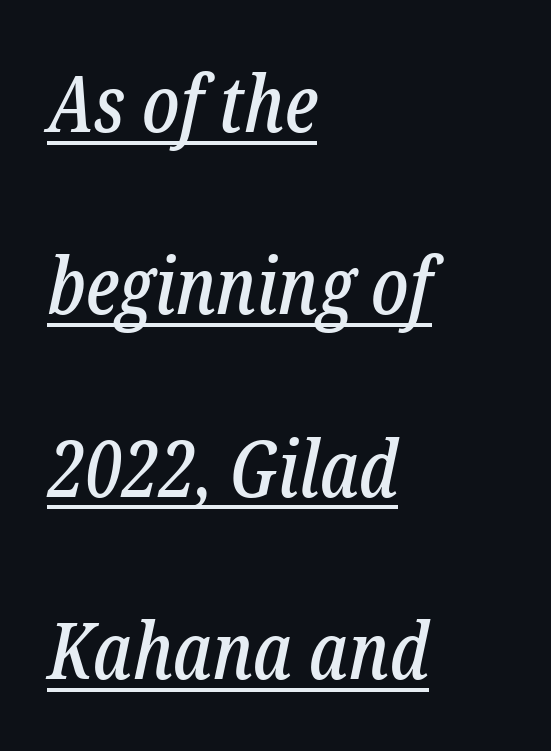
{"serif": "yes", "italic": "yes", "lean": "right", "slant_degrees": 12, "width": "condensed", "stroke_contrast": "low", "x_height": "medium", "monospaced": "no", "underline": "yes", "align": "left", "line_spacing": "loose", "line_spacing_ratio": 2.31, "letter_spacing": "normal", "letter_spacing_em": 0.0, "glyph_px": 79}
